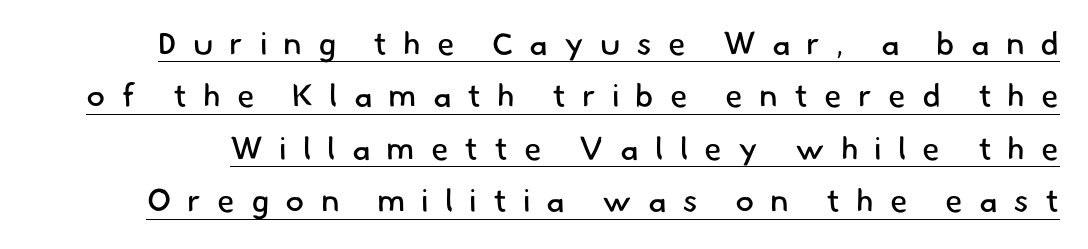
{"serif": "no", "bold": "no", "weight": "regular", "width": "normal", "stroke_contrast": "low", "x_height": "small", "monospaced": "no", "underline": "yes", "line_spacing": "normal", "line_spacing_ratio": 1.64, "letter_spacing": "wide", "letter_spacing_em": 0.5, "glyph_px": 32}
